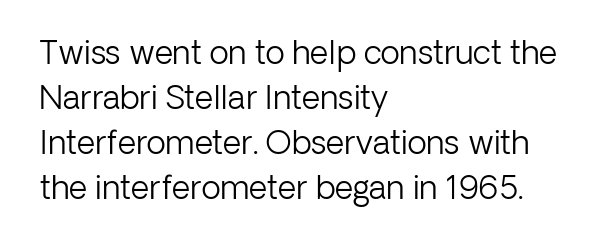
The compositor pushed each line to the left boundary. Stems here are at most as thick as an everyday book face. Students, note that the glyphs here touch the page at normal intervals. Every stem runs plumb, perpendicular to the baseline. This sample has the flowing, uneven cadence of proportional lettering. Words float on clear page, feet unadorned.
